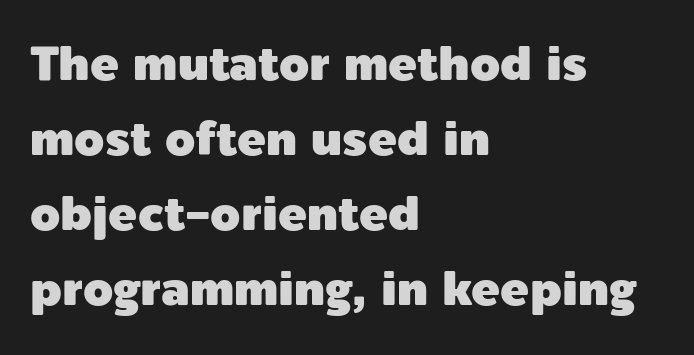
{"serif": "no", "italic": "no", "width": "normal", "x_height": "medium", "monospaced": "no", "underline": "no", "align": "left", "line_spacing": "normal", "line_spacing_ratio": 1.56, "letter_spacing": "normal", "letter_spacing_em": 0.0, "glyph_px": 48}
